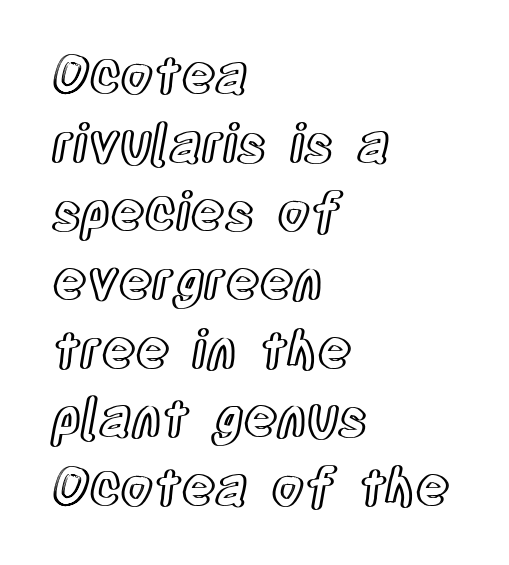
{"width": "condensed", "x_height": "large", "monospaced": "no", "underline": "no", "align": "left", "line_spacing": "normal", "line_spacing_ratio": 1.32, "letter_spacing": "normal", "letter_spacing_em": 0.0, "glyph_px": 52}
